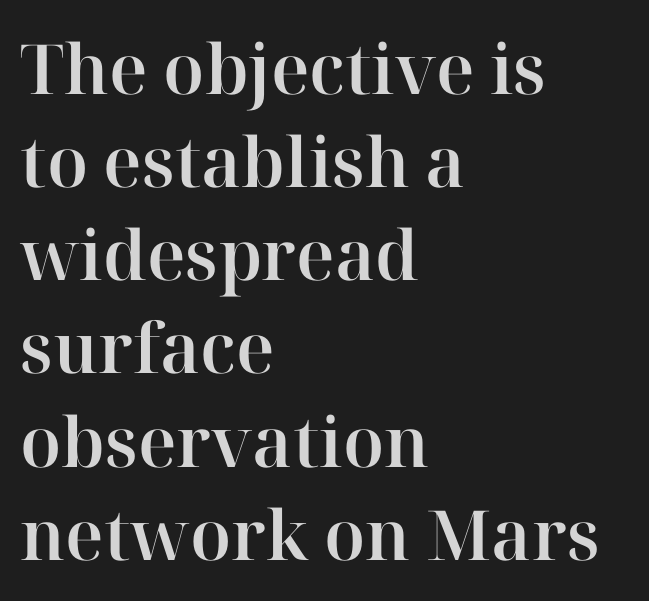
The image shows 69 px serif type, upright; set left-aligned, normal line spacing (1.35x), normal letter spacing, not underlined; high stroke contrast and a medium x-height.
